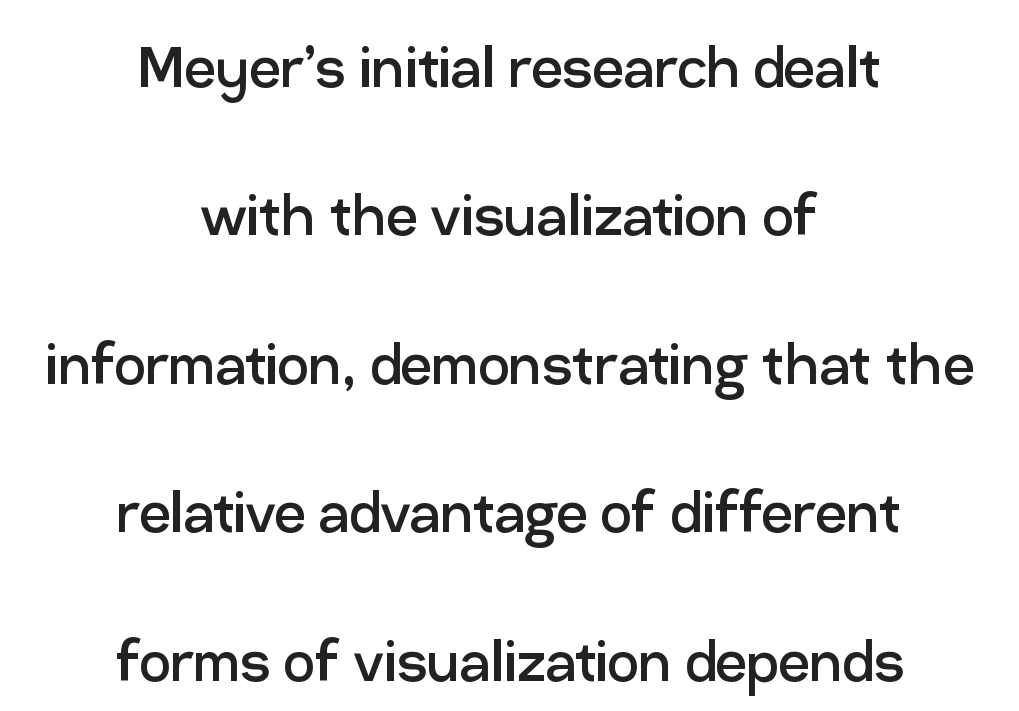
Q: Is the text bold? A: No.
Q: Is the text italic (slanted)? A: No, it is upright.
Q: Is the typeface a serif or a sans-serif typeface? A: Sans-serif.
Q: Is the text underlined? A: No.
Q: How is the paragraph aligned? A: Centered.
Q: Is the spacing between letters normal or unusually wide? A: Normal.
Q: Is the spacing between lines tight, normal or loose? A: Loose.
Q: Width (condensed, normal, or wide)? A: Normal.
Q: Stroke contrast? A: Low.
Q: x-height? A: Medium.
Q: Monospaced? A: No.
